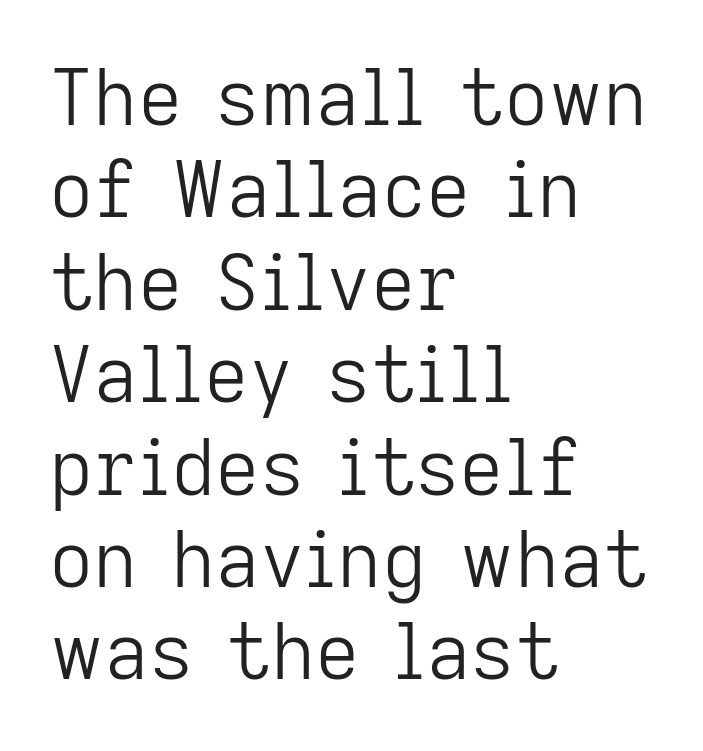
Q: Is the text bold? A: No.
Q: Is the text italic (slanted)? A: No, it is upright.
Q: Is the typeface a serif or a sans-serif typeface? A: Sans-serif.
Q: Is the text underlined? A: No.
Q: How is the paragraph aligned? A: Left-aligned.
Q: Is the spacing between letters normal or unusually wide? A: Normal.
Q: Width (condensed, normal, or wide)? A: Normal.
Q: Stroke contrast? A: Low.
Q: x-height? A: Medium.
Q: Monospaced? A: No.
